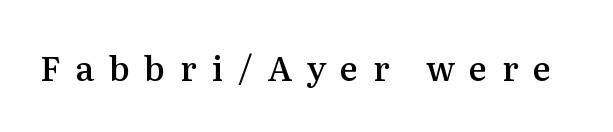
What stands out about the letter spacing? Its width — letters are far apart. Heft: intermediate — a semibold. The strip under each line holds only bare page. In terms of letterform style, serifs are clearly present. Upright lettering throughout.
